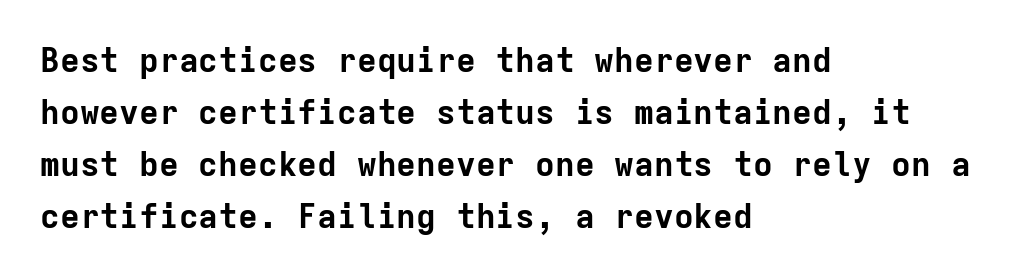
The image shows 33 px bold sans-serif type, upright, monospaced; set left-aligned, normal line spacing (1.58x), normal letter spacing, not underlined; low stroke contrast and a medium x-height.
